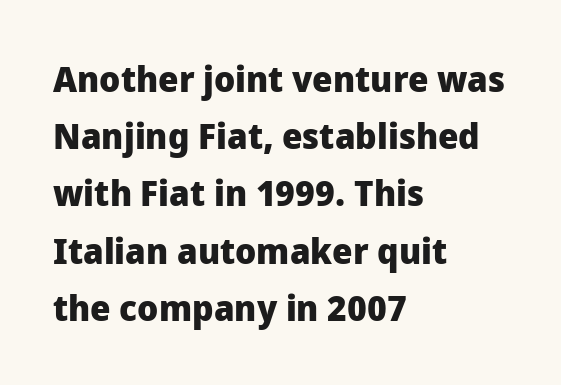
Only glyphs here, with clear space below each row. Here the designer chose a conventional face with non-uniform glyph widths. No italicization has been applied; the sample stays upright. Compared with typical body copy, the letter spacing here is the same. The typeface chosen for these lines omits serifs. Bold? Absolutely — the strokes are thick and heavy.
